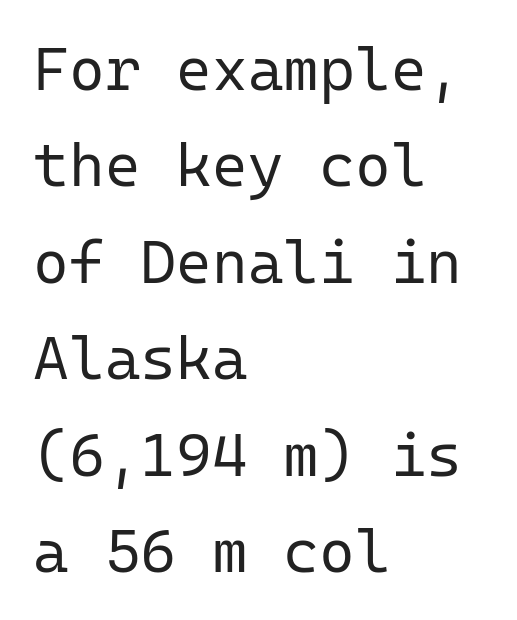
The image shows 61 px regular-weight sans-serif type, upright, monospaced; set left-aligned, normal line spacing (1.58x), normal letter spacing, not underlined; low stroke contrast and a medium x-height.
